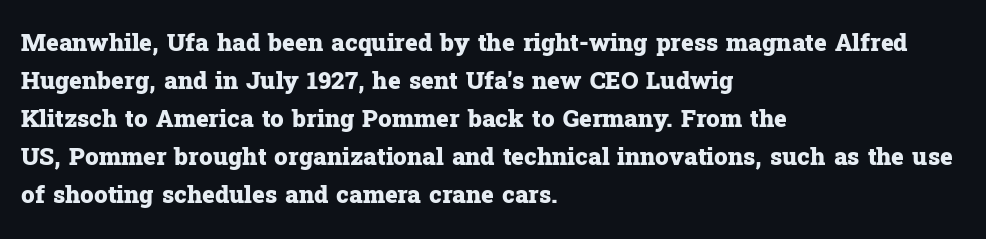
The image shows 24 px bold type, upright; set left-aligned, normal line spacing (1.58x), normal letter spacing, not underlined.
